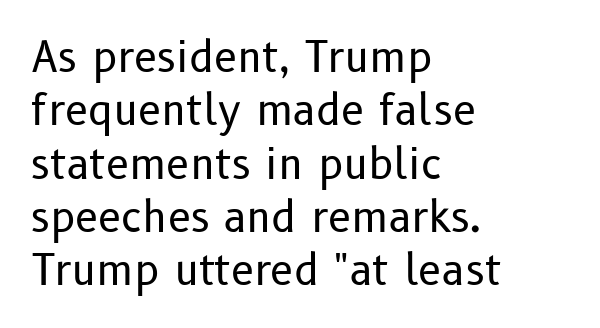
{"serif": "no", "italic": "no", "bold": "no", "weight": "regular", "width": "normal", "stroke_contrast": "low", "x_height": "medium", "monospaced": "no", "underline": "no", "align": "left", "line_spacing": "normal", "line_spacing_ratio": 1.27, "letter_spacing": "normal", "letter_spacing_em": 0.0, "glyph_px": 42}
